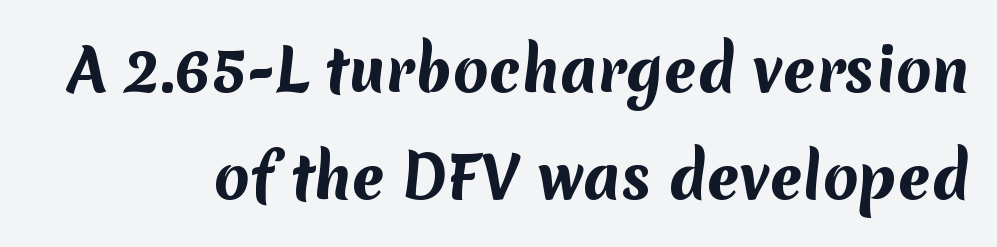
Looks like regular typesetting: each glyph gets only the width it needs. Heavy, bold letterforms. These lines keep a tight, regular rhythm from letter to letter. This rendering employs a face without finishing strokes, i.e., a sans-serif. Check the space under the baseline: it is left empty.
